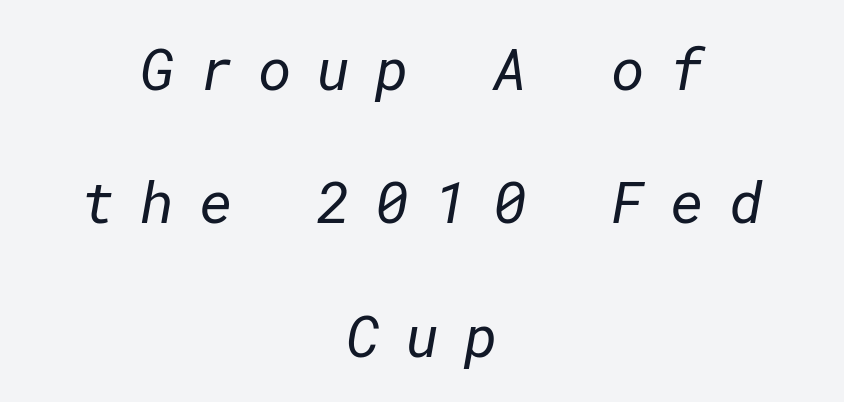
Descender tails drop into unmarked territory. Look at the tracking — it's clearly loosened, letters drifting apart. Stroke mass is kept to a normal reading level or below. Caption: multi-line text, centered on the measure. Each new line begins a long way beneath the previous one.
